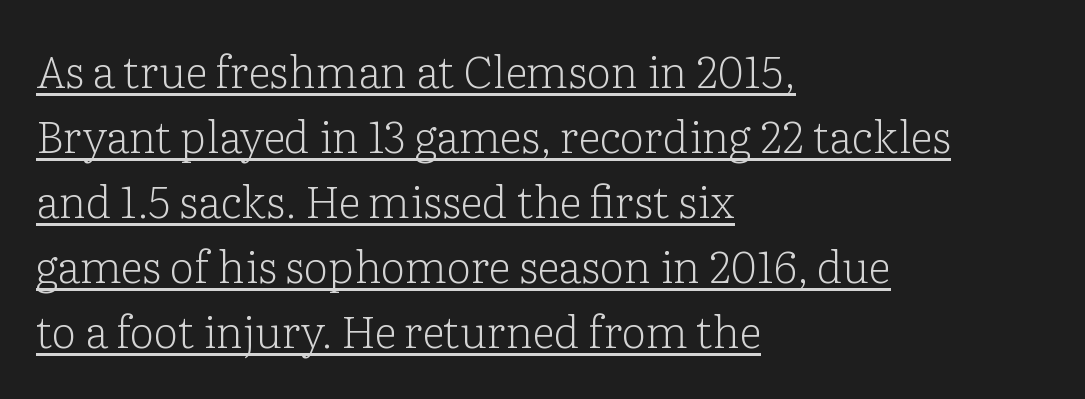
Q: Is the text bold? A: No.
Q: Is the text italic (slanted)? A: No, it is upright.
Q: Is the typeface a serif or a sans-serif typeface? A: Serif.
Q: Is the text underlined? A: Yes.
Q: How is the paragraph aligned? A: Left-aligned.
Q: Is the spacing between letters normal or unusually wide? A: Normal.
Q: Is the spacing between lines tight, normal or loose? A: Normal.
Q: Width (condensed, normal, or wide)? A: Normal.
Q: Stroke contrast? A: Low.
Q: x-height? A: Medium.
Q: Monospaced? A: No.
